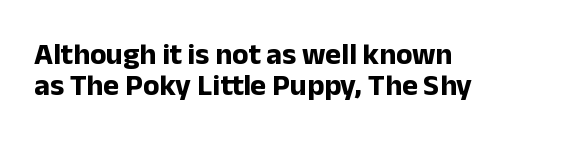
{"serif": "no", "italic": "no", "bold": "yes", "weight": "bold", "width": "normal", "stroke_contrast": "low", "x_height": "medium", "monospaced": "no", "underline": "no", "align": "left", "line_spacing": "tight", "line_spacing_ratio": 1.02, "letter_spacing": "normal", "letter_spacing_em": 0.0, "glyph_px": 30}
